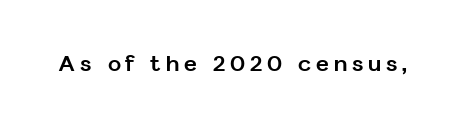
Chunky letters — that's bold for sure. The typography opts for an upright posture over an oblique one. This rendering widens character spacing well past its baseline value. The gap between lines stays unmarked.
